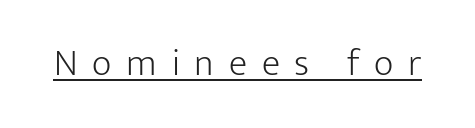
{"serif": "no", "italic": "no", "bold": "no", "weight": "light", "width": "normal", "stroke_contrast": "low", "x_height": "medium", "monospaced": "no", "underline": "yes", "letter_spacing": "wide", "letter_spacing_em": 0.39, "glyph_px": 38}
